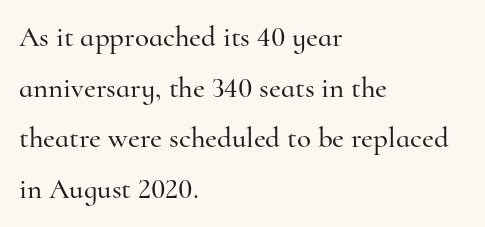
The image shows 29 px serif type, upright; set left-aligned, line spacing 1.75x, normal letter spacing, not underlined; high stroke contrast and a small x-height.
